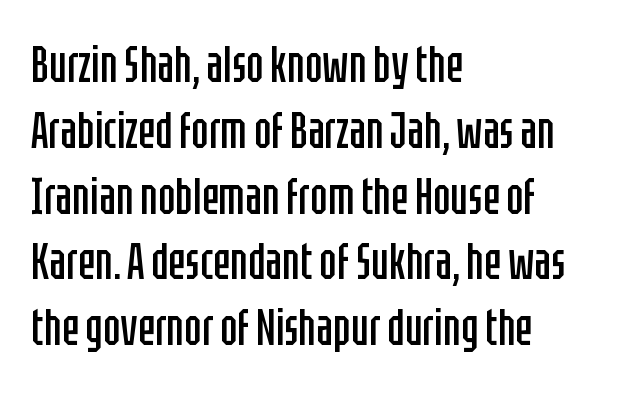
The image shows 51 px regular-weight, condensed sans-serif type, upright; set left-aligned, normal line spacing (1.29x), normal letter spacing, not underlined; low stroke contrast and a large x-height.
